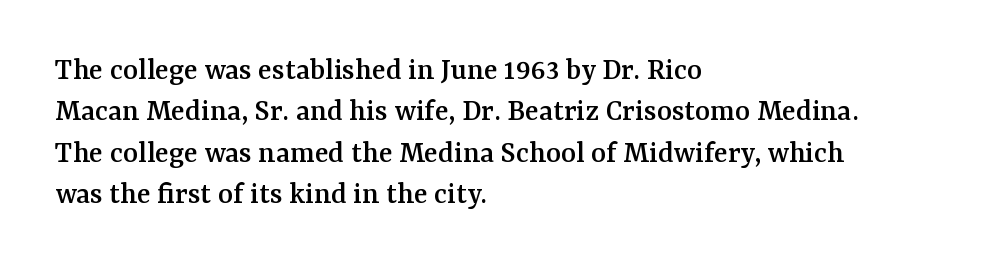
Proportional: the letters do not fall into vertical columns. Summary of vertical rhythm: regular, with standard interline spacing. The type is set solid horizontally, with unmodified tracking. The rag falls on the right side of this text block.
